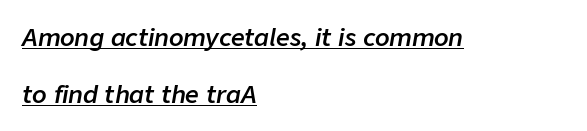
{"italic": "yes", "lean": "right", "slant_degrees": 9, "bold": "semi", "underline": "yes", "align": "left", "line_spacing": "loose", "line_spacing_ratio": 2.36, "letter_spacing": "normal", "letter_spacing_em": 0.0, "glyph_px": 24}
